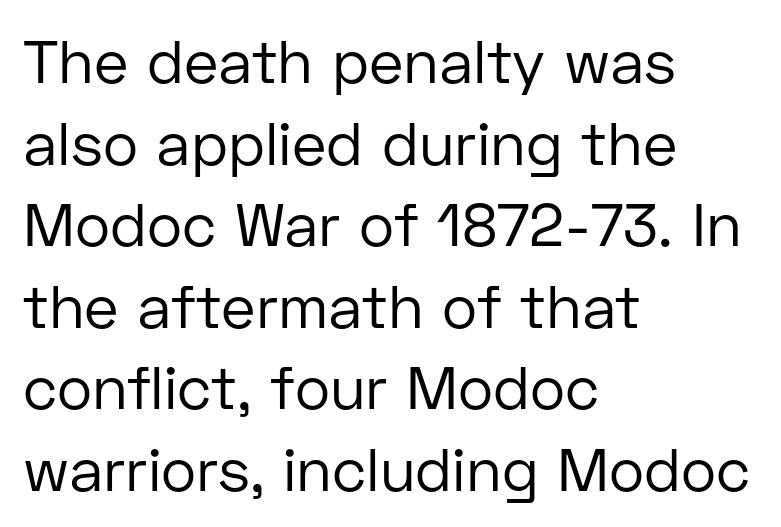
The image shows 60 px regular-weight sans-serif type, upright; set left-aligned, normal line spacing (1.36x), normal letter spacing, not underlined; low stroke contrast and a medium x-height.
